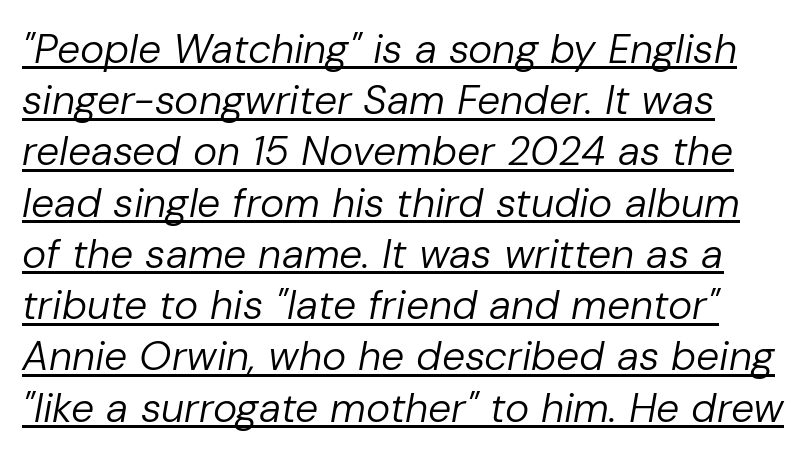
{"italic": "yes", "lean": "right", "slant_degrees": 10, "bold": "no", "weight": "regular", "width": "normal", "stroke_contrast": "low", "x_height": "medium", "monospaced": "no", "underline": "yes", "line_spacing": "normal", "line_spacing_ratio": 1.25, "letter_spacing": "normal", "letter_spacing_em": 0.0, "glyph_px": 41}
